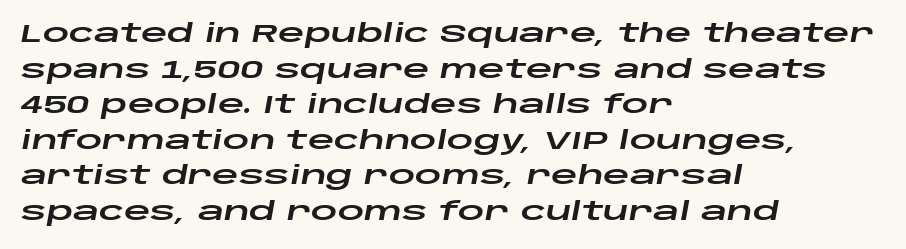
The image shows 26 px text type, italic (leaning right); set left-aligned, normal line spacing (1.37x), normal letter spacing, not underlined.
